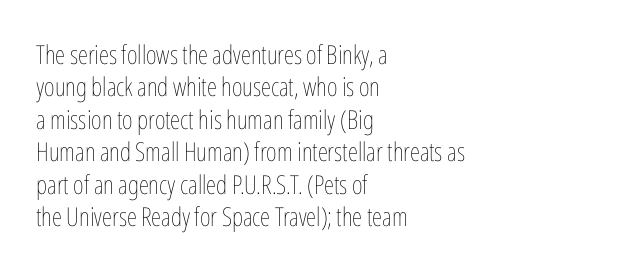
Q: Is the text bold? A: No.
Q: Is the text italic (slanted)? A: No, it is upright.
Q: Is the text underlined? A: No.
Q: How is the paragraph aligned? A: Left-aligned.
Q: Is the spacing between letters normal or unusually wide? A: Normal.
Q: Is the spacing between lines tight, normal or loose? A: Normal.
